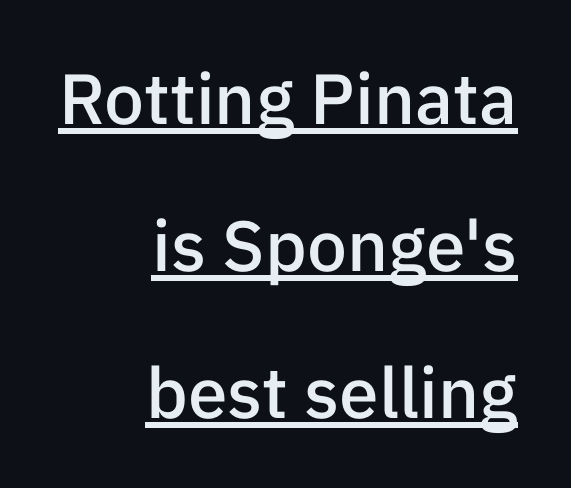
Q: Is the text bold? A: Semi-bold.
Q: Is the text italic (slanted)? A: No, it is upright.
Q: Is the typeface a serif or a sans-serif typeface? A: Sans-serif.
Q: Is the text underlined? A: Yes.
Q: How is the paragraph aligned? A: Right-aligned.
Q: Is the spacing between letters normal or unusually wide? A: Normal.
Q: Is the spacing between lines tight, normal or loose? A: Loose.
Q: Width (condensed, normal, or wide)? A: Normal.
Q: Stroke contrast? A: Low.
Q: x-height? A: Medium.
Q: Monospaced? A: No.
